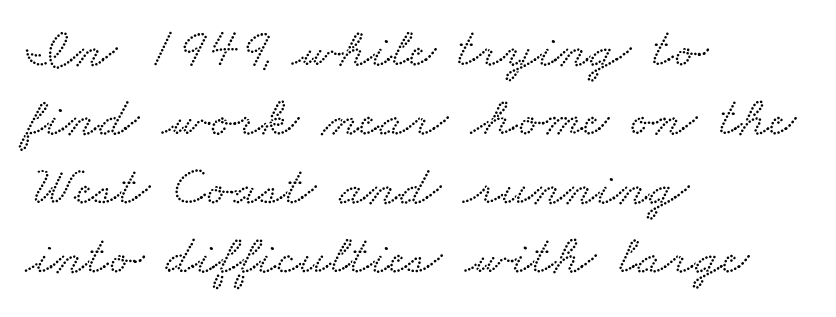
Look at the bottom of the vertical strokes: they flare into serifs here. Decoration check: the copy has no underline. Spacing between characters is what you'd get straight out of the box. These lines are rendered in a variable-pitch font.
